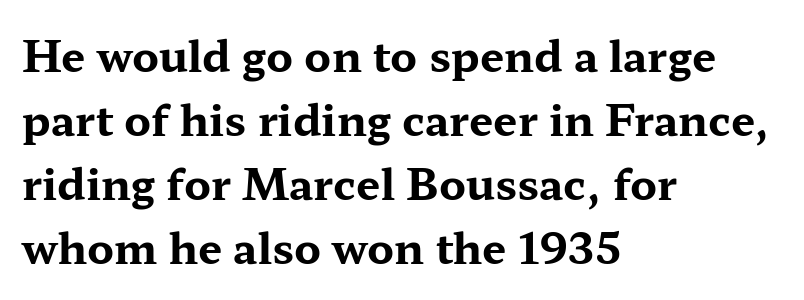
Q: Is the text bold? A: Yes.
Q: Is the text italic (slanted)? A: No, it is upright.
Q: Is the typeface a serif or a sans-serif typeface? A: Serif.
Q: Is the text underlined? A: No.
Q: How is the paragraph aligned? A: Left-aligned.
Q: Is the spacing between letters normal or unusually wide? A: Normal.
Q: Is the spacing between lines tight, normal or loose? A: Normal.
Q: Width (condensed, normal, or wide)? A: Wide.
Q: Stroke contrast? A: Medium.
Q: x-height? A: Medium.
Q: Monospaced? A: No.
